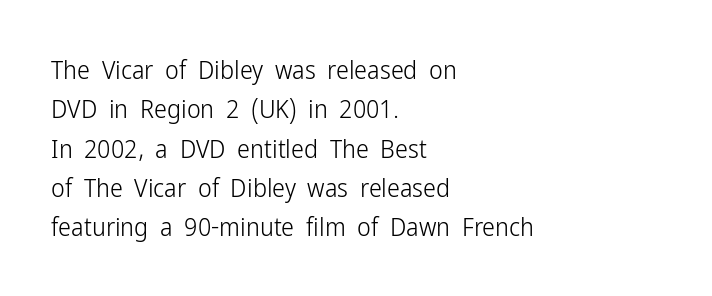
Q: Is the text bold? A: No.
Q: Is the text italic (slanted)? A: No, it is upright.
Q: Is the text underlined? A: No.
Q: How is the paragraph aligned? A: Left-aligned.
Q: Is the spacing between letters normal or unusually wide? A: Normal.
Q: Is the spacing between lines tight, normal or loose? A: Normal.
